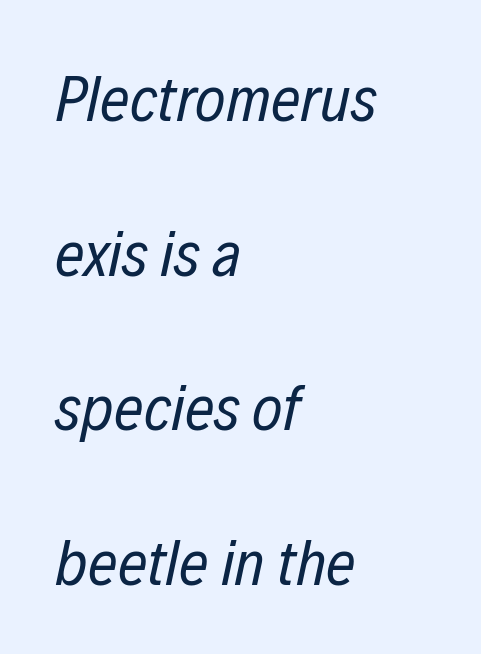
Rendered with sloped, italic letterforms. The weight would be labelled regular, book, light, or lighter still. The passage is arranged the way most books set body copy — flush left. The tracking reads as untouched default to a designer's eye.
